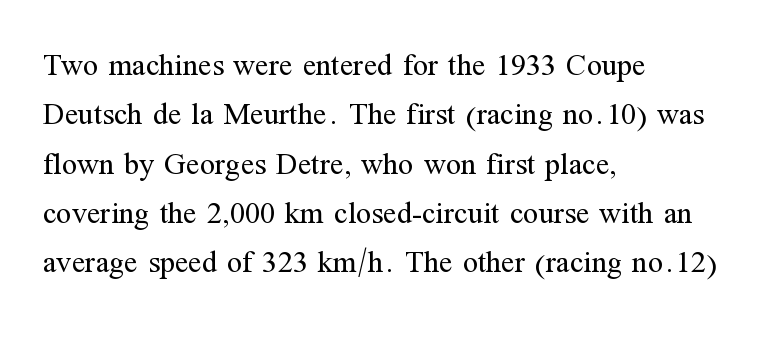
The image shows 31 px regular-weight serif type, upright; set left-aligned, normal line spacing (1.59x), normal letter spacing, not underlined; medium stroke contrast and a medium x-height.
